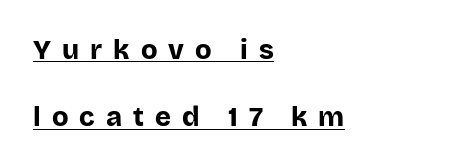
The image shows 27 px bold type, upright; set left-aligned, loose line spacing (2.5x), unusually wide letter spacing (+0.41 em), underlined.
